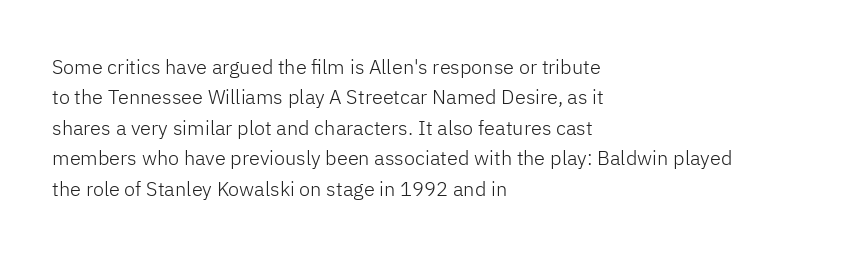
The typesetting does not lean heavy: it is not bold. Words appear dense and cohesive because spacing is normal. Every character sits straight up, as roman type does. What's the leading like? Ordinary, nothing unusual. Glance below the letters and you will spot only blank space.
